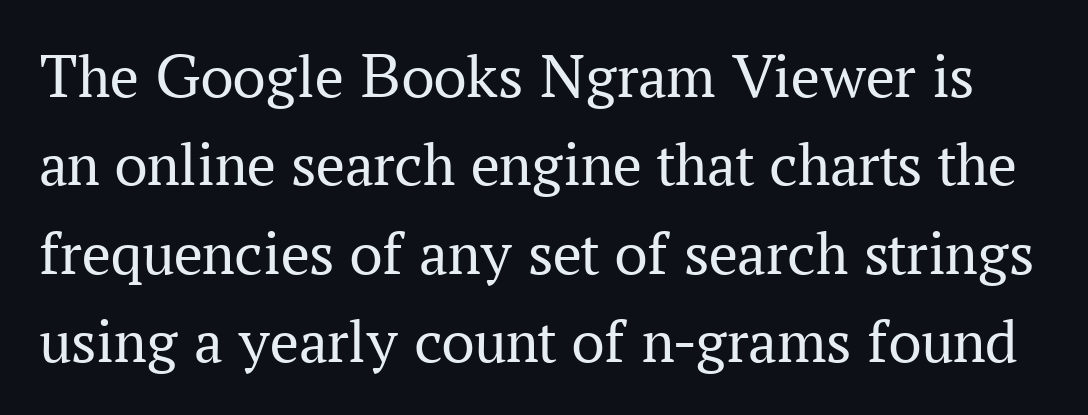
Q: Is the text bold? A: No.
Q: Is the text italic (slanted)? A: No, it is upright.
Q: Is the typeface a serif or a sans-serif typeface? A: Serif.
Q: Is the text underlined? A: No.
Q: Is the spacing between letters normal or unusually wide? A: Normal.
Q: Is the spacing between lines tight, normal or loose? A: Normal.
Q: Width (condensed, normal, or wide)? A: Normal.
Q: Stroke contrast? A: Medium.
Q: x-height? A: Medium.
Q: Monospaced? A: No.
